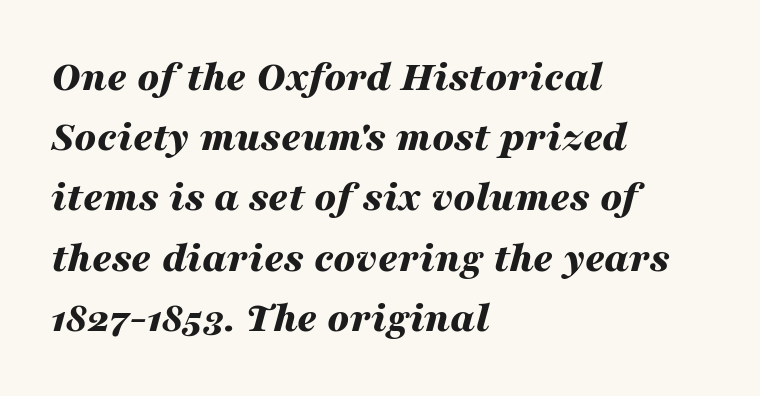
Honestly, there is no underline to notice here at all. Set as a true bold cut, around the 700 mark. If you drew a line through each stem, it would be angled. Quick note: interline space is typical.
